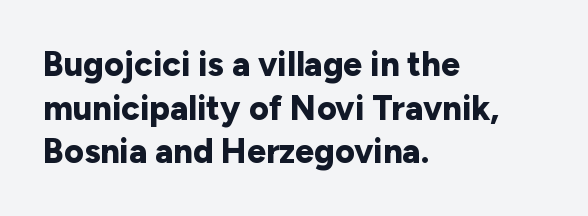
Quick note: not italic, upright. Nothing sits at the stroke ends, so this counts as sans-serif. Horizontally, the lines are justified to the leading edge only. Does the weight exceed regular? Yes, all the way to bold. Honestly, the letter spacing is just normal — you wouldn't notice it.
